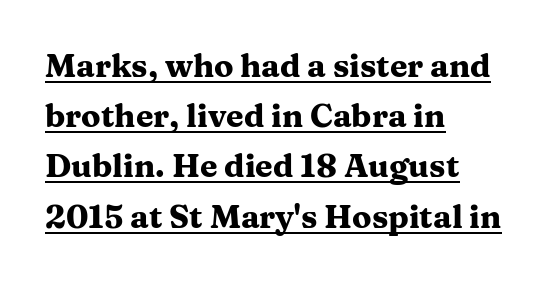
Q: Is the text bold? A: Yes.
Q: Is the text italic (slanted)? A: No, it is upright.
Q: Is the typeface a serif or a sans-serif typeface? A: Serif.
Q: Is the text underlined? A: Yes.
Q: How is the paragraph aligned? A: Left-aligned.
Q: Is the spacing between letters normal or unusually wide? A: Normal.
Q: Is the spacing between lines tight, normal or loose? A: Normal.
Q: Width (condensed, normal, or wide)? A: Wide.
Q: Stroke contrast? A: Medium.
Q: x-height? A: Medium.
Q: Monospaced? A: No.
